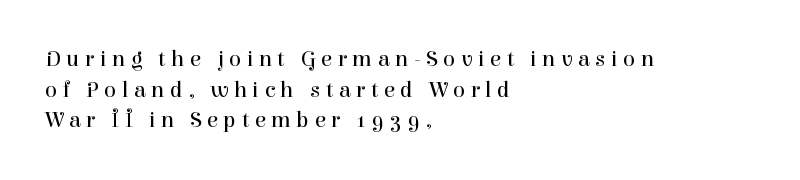
{"italic": "no", "bold": "no", "underline": "no", "align": "left", "line_spacing": "normal", "line_spacing_ratio": 1.33, "letter_spacing": "wide", "letter_spacing_em": 0.23, "glyph_px": 23}
